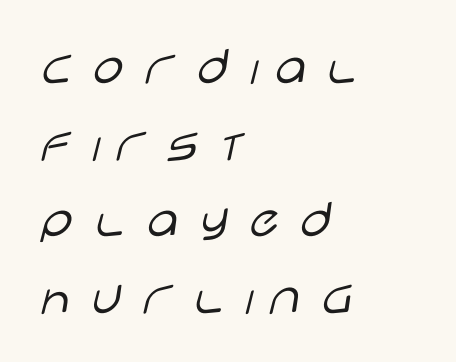
Q: Is the text bold? A: No.
Q: Is the text italic (slanted)? A: Yes.
Q: Is the typeface a serif or a sans-serif typeface? A: Sans-serif.
Q: Is the text underlined? A: No.
Q: How is the paragraph aligned? A: Left-aligned.
Q: Is the spacing between letters normal or unusually wide? A: Unusually wide.
Q: Is the spacing between lines tight, normal or loose? A: Normal.
Q: Width (condensed, normal, or wide)? A: Wide.
Q: Stroke contrast? A: Low.
Q: x-height? A: Large.
Q: Monospaced? A: No.
